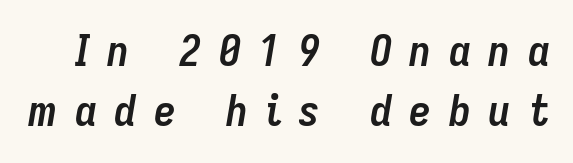
Someone cranked the tracking dial way up on this one. If you drew a line through each stem, it would be angled. These lines are rendered in a variable-pitch font. A typesetter would call this leading conventional body-copy spacing. Heft: maximum for text — a bold.
